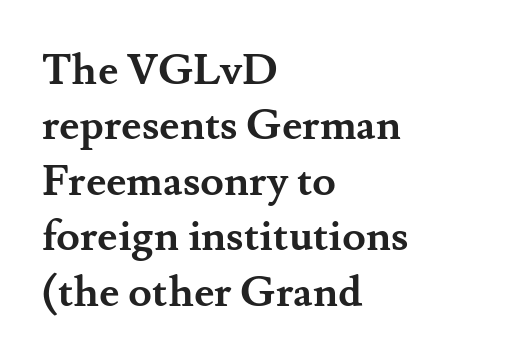
{"serif": "yes", "italic": "no", "bold": "yes", "weight": "semibold", "width": "normal", "stroke_contrast": "medium", "x_height": "small", "monospaced": "no", "underline": "no", "align": "left", "line_spacing": "normal", "line_spacing_ratio": 1.29, "letter_spacing": "normal", "letter_spacing_em": 0.0, "glyph_px": 43}
